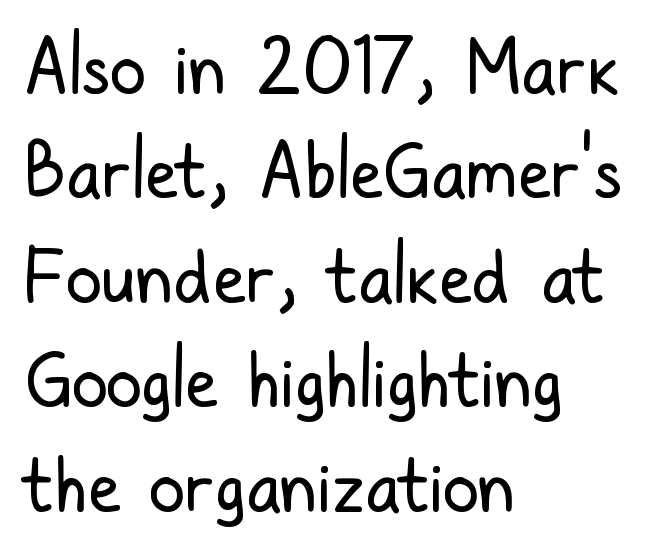
Quick note: not italic, upright. Check where the strokes stop: nothing finishes them off — pure sans. Tracking value appears to be zero — textbook default spacing. The gap between lines stays unmarked. The weight tops out at a normal text grade.
